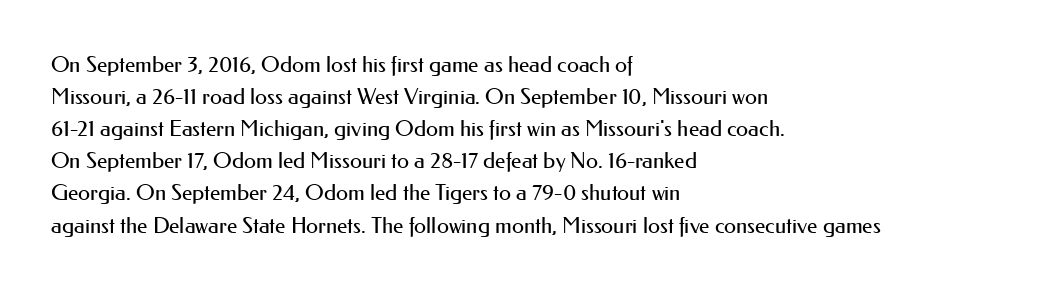
Weight: in the light-to-regular range. These lines keep a tight, regular rhythm from letter to letter. Any mark beneath the type? The region is blank. Left-aligned paragraph, ragged on the right. If you drew a line through each stem, it would be perfectly vertical. Honestly, the row spacing looks completely unremarkable.
